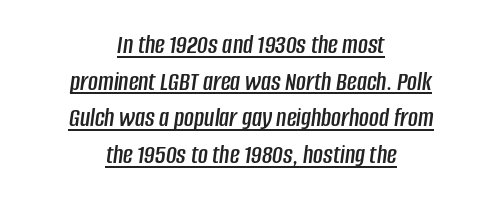
{"italic": "yes", "lean": "right", "slant_degrees": 8, "underline": "yes", "align": "center", "line_spacing": "normal", "line_spacing_ratio": 1.36, "letter_spacing": "normal", "letter_spacing_em": 0.0, "glyph_px": 27}
